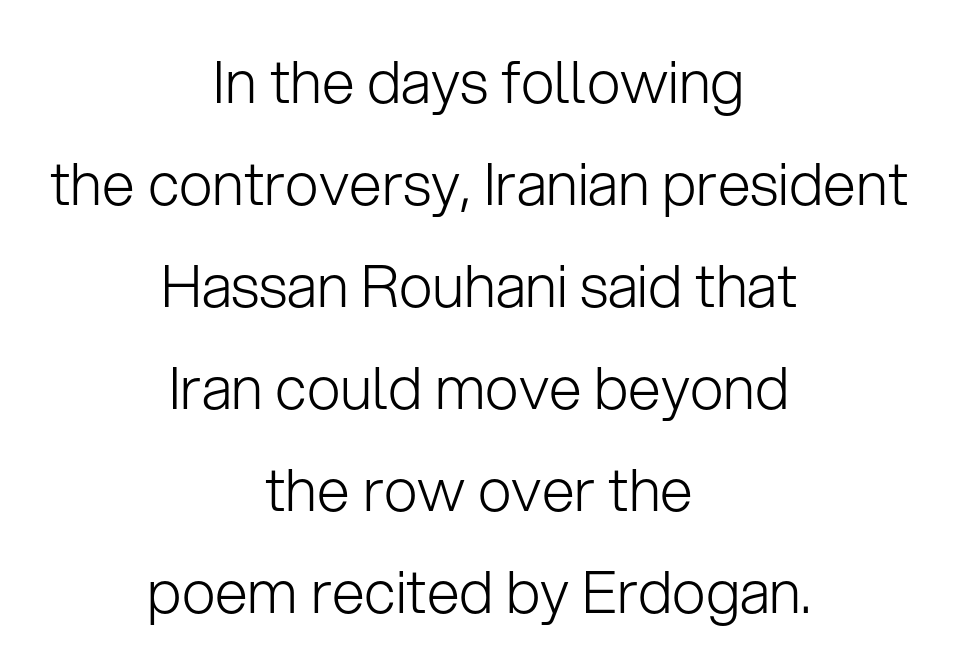
{"serif": "no", "italic": "no", "bold": "no", "weight": "light", "width": "normal", "stroke_contrast": "low", "x_height": "medium", "monospaced": "no", "underline": "no", "align": "center", "line_spacing_ratio": 1.73, "letter_spacing": "normal", "letter_spacing_em": 0.0, "glyph_px": 59}
